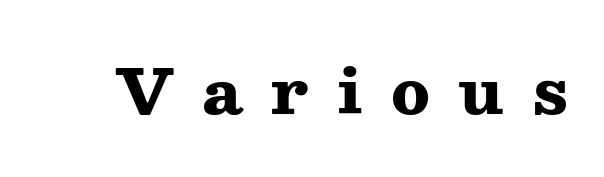
Q: Is the text bold? A: Yes.
Q: Is the text italic (slanted)? A: No, it is upright.
Q: Is the typeface a serif or a sans-serif typeface? A: Serif.
Q: Is the text underlined? A: No.
Q: Is the spacing between letters normal or unusually wide? A: Unusually wide.
Q: Width (condensed, normal, or wide)? A: Wide.
Q: Stroke contrast? A: Medium.
Q: x-height? A: Medium.
Q: Monospaced? A: No.
